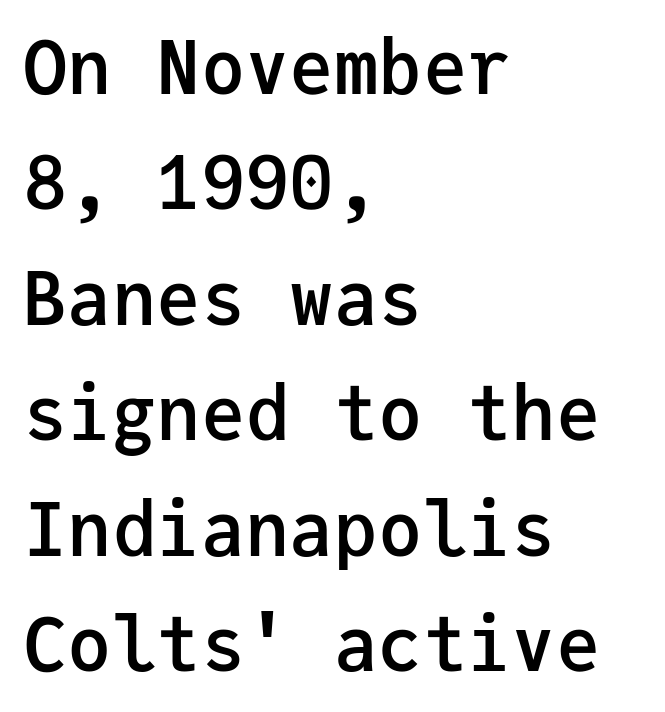
Q: Is the text bold? A: Semi-bold.
Q: Is the text italic (slanted)? A: No, it is upright.
Q: Is the typeface a serif or a sans-serif typeface? A: Sans-serif.
Q: Is the text underlined? A: No.
Q: How is the paragraph aligned? A: Left-aligned.
Q: Is the spacing between letters normal or unusually wide? A: Normal.
Q: Is the spacing between lines tight, normal or loose? A: Normal.
Q: Width (condensed, normal, or wide)? A: Normal.
Q: Stroke contrast? A: Low.
Q: x-height? A: Medium.
Q: Monospaced? A: Yes.
